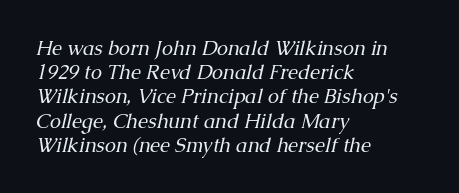
{"italic": "yes", "lean": "right", "slant_degrees": 13, "bold": "no", "underline": "no", "align": "left", "line_spacing_ratio": 1.21, "letter_spacing": "normal", "letter_spacing_em": 0.0, "glyph_px": 20}
